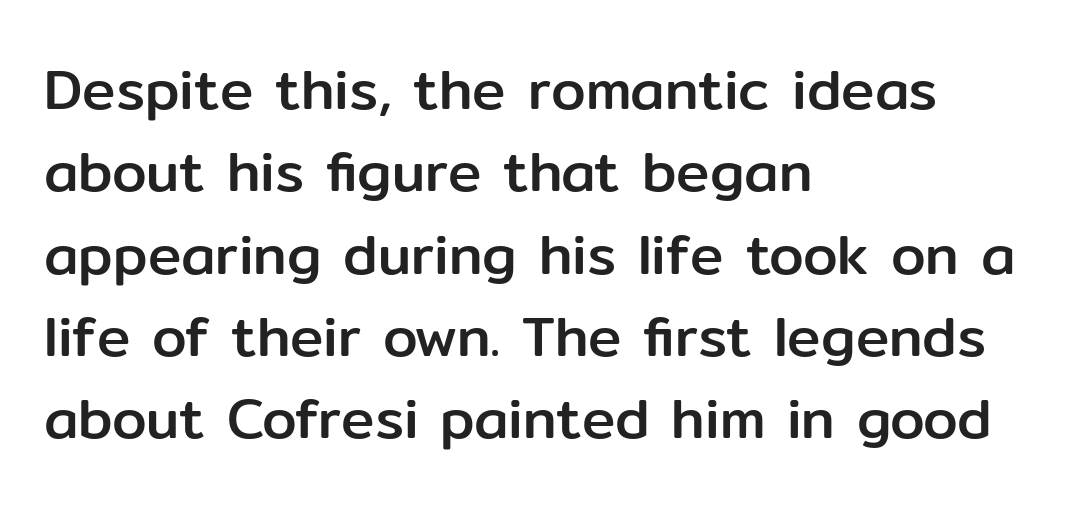
{"serif": "no", "italic": "no", "width": "normal", "stroke_contrast": "low", "x_height": "medium", "monospaced": "no", "underline": "no", "align": "left", "line_spacing": "normal", "line_spacing_ratio": 1.47, "letter_spacing": "normal", "letter_spacing_em": 0.0, "glyph_px": 56}
